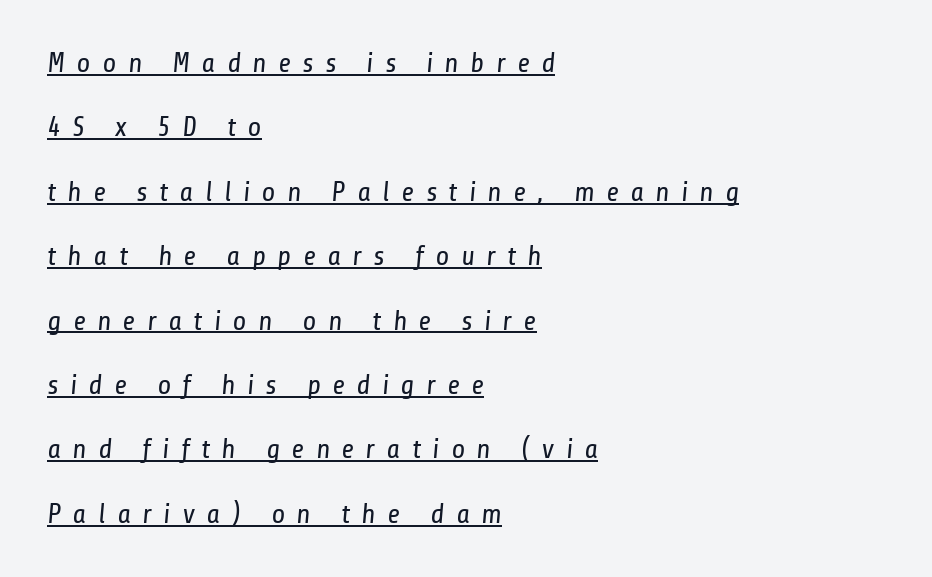
Q: Is the text bold? A: No.
Q: Is the typeface a serif or a sans-serif typeface? A: Sans-serif.
Q: Is the text underlined? A: Yes.
Q: How is the paragraph aligned? A: Left-aligned.
Q: Is the spacing between letters normal or unusually wide? A: Unusually wide.
Q: Is the spacing between lines tight, normal or loose? A: Loose.
Q: Width (condensed, normal, or wide)? A: Condensed.
Q: Stroke contrast? A: Low.
Q: x-height? A: Medium.
Q: Monospaced? A: No.
